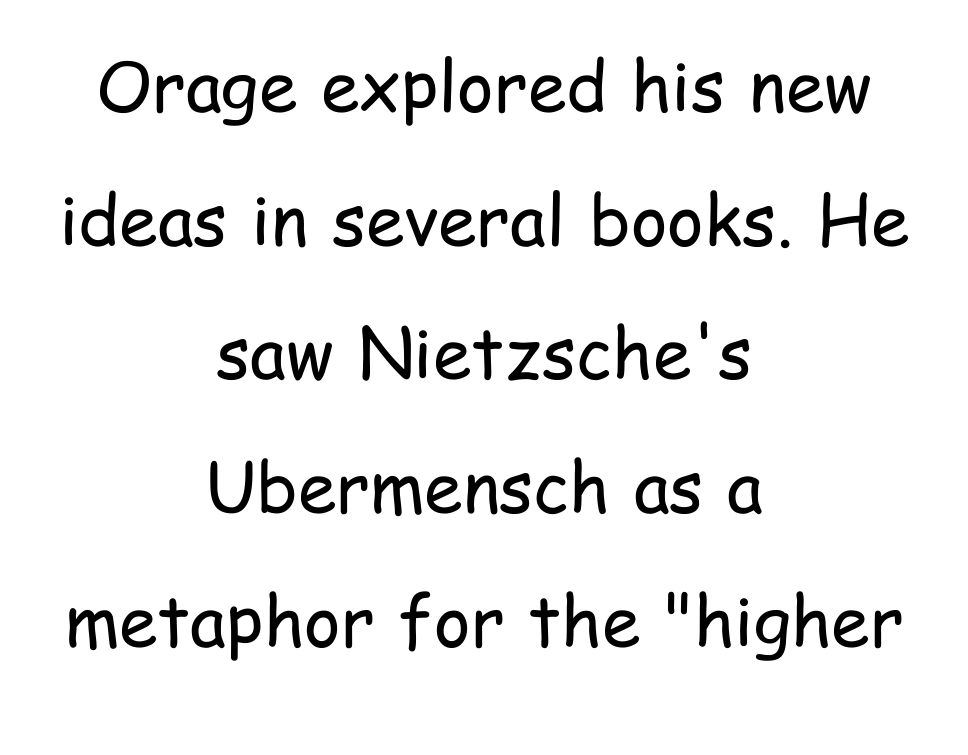
Q: Is the text bold? A: No.
Q: Is the text italic (slanted)? A: No, it is upright.
Q: Is the typeface a serif or a sans-serif typeface? A: Sans-serif.
Q: Is the text underlined? A: No.
Q: How is the paragraph aligned? A: Centered.
Q: Is the spacing between letters normal or unusually wide? A: Normal.
Q: Is the spacing between lines tight, normal or loose? A: Loose.
Q: Width (condensed, normal, or wide)? A: Condensed.
Q: Stroke contrast? A: Low.
Q: x-height? A: Medium.
Q: Monospaced? A: No.
